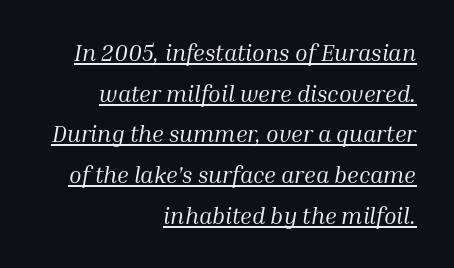
The image shows 23 px text type, italic (leaning right); set right-aligned, line spacing 1.77x, normal letter spacing, underlined.
